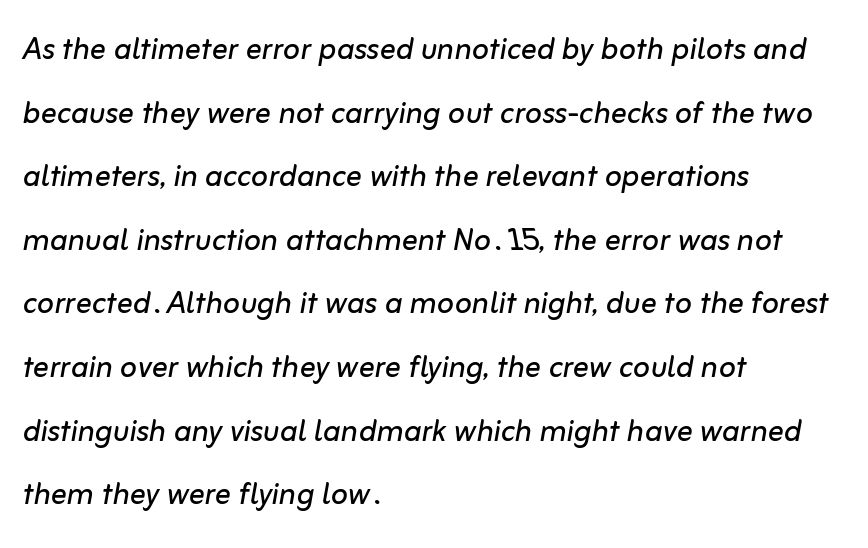
The space beneath each line is pristine and unruled. The passage is arranged the way most books set body copy — flush left. Would a proofreader flag this as italicized? Yes. This block has exactly the height ordinary leading produces. Weight: regular or lighter. Spacing between characters is what you'd get straight out of the box.
